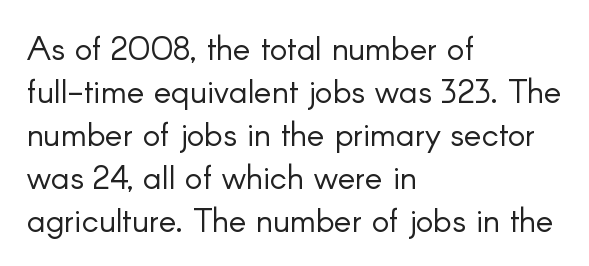
The image shows 33 px light sans-serif type, upright; set left-aligned, normal line spacing (1.3x), normal letter spacing, not underlined; low stroke contrast and a small x-height.
